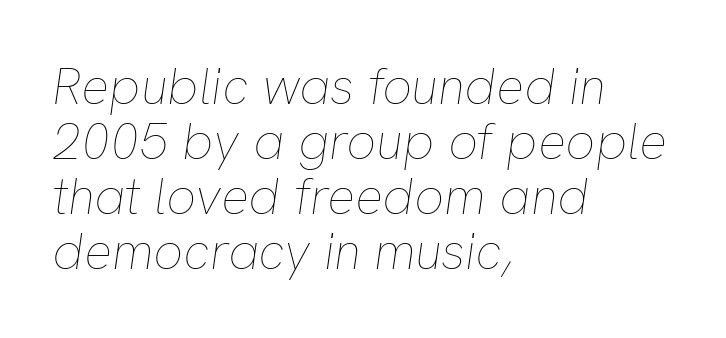
A typesetter would call this zero additional tracking. Style check: oblique. The setting favours the left margin, as ordinary paragraphs usually do. Tightly led — the rows are bunched. The passage shown is typed in a proportional face where columns would drift.
